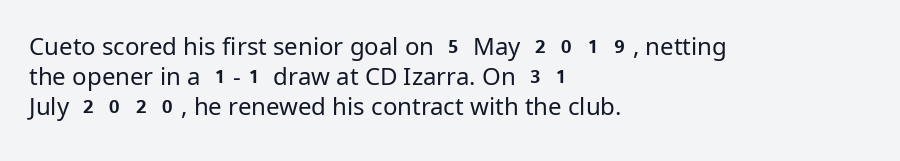
The weight would be labelled regular, book, light, or lighter still. Every stem runs plumb, perpendicular to the baseline. Descender tails drop into unmarked territory. One glance says typical: line gaps are just what's usual.
